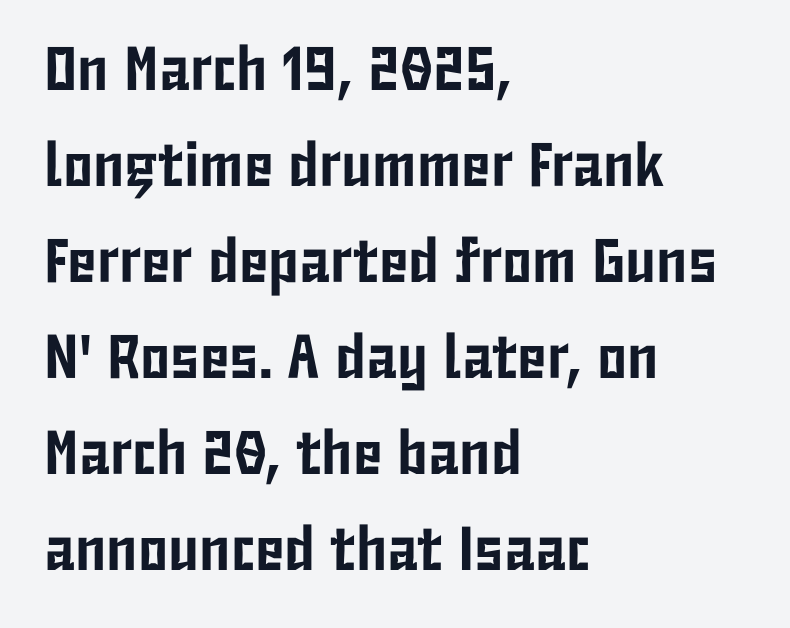
The axis of the letterforms is exactly vertical. Note the varied advance widths — an 'i' is clearly narrower than an 'm'. The letters carry no serifs — their stems end cleanly without finishing strokes. Anything drawn beneath the words? Only blank space.
